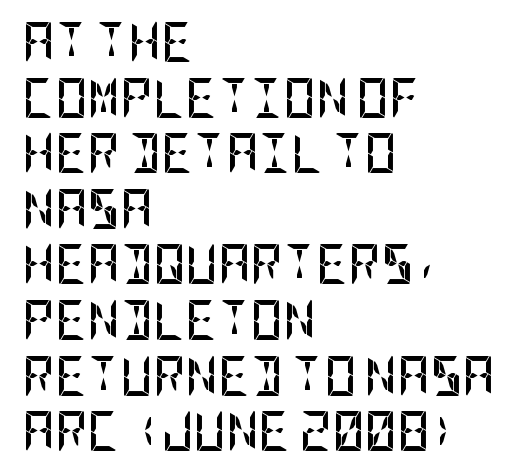
The image shows 40 px semibold, condensed sans-serif type, upright; set left-aligned, normal line spacing (1.39x), normal letter spacing, not underlined; low stroke contrast and a large x-height.
